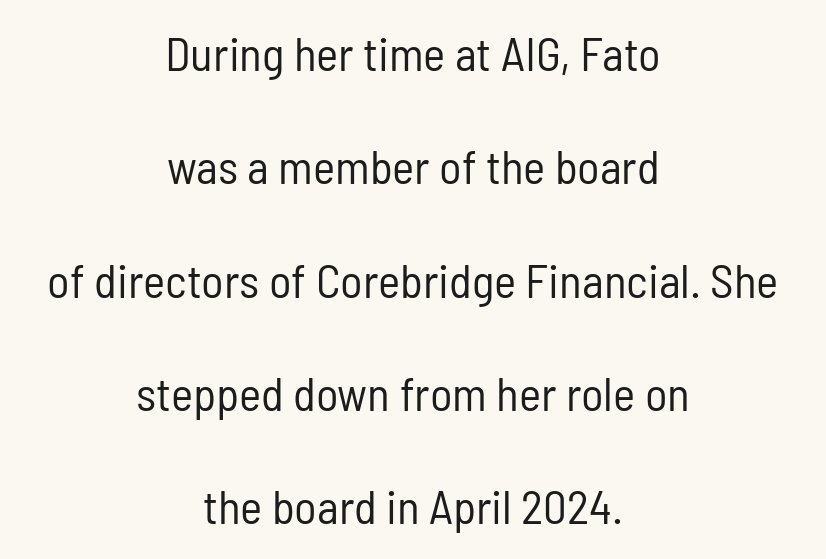
{"serif": "no", "italic": "no", "bold": "no", "weight": "regular", "width": "condensed", "stroke_contrast": "low", "x_height": "medium", "monospaced": "no", "underline": "no", "align": "center", "line_spacing": "loose", "line_spacing_ratio": 2.41, "letter_spacing": "normal", "letter_spacing_em": 0.0, "glyph_px": 47}
